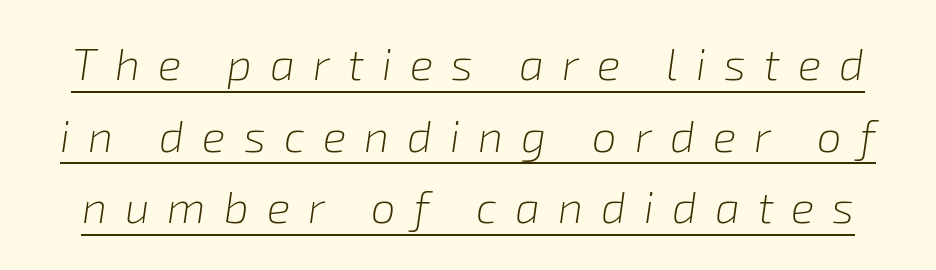
{"italic": "yes", "lean": "right", "slant_degrees": 8, "bold": "no", "weight": "light", "width": "normal", "stroke_contrast": "low", "x_height": "medium", "monospaced": "no", "underline": "yes", "line_spacing": "normal", "line_spacing_ratio": 1.63, "letter_spacing": "wide", "letter_spacing_em": 0.41, "glyph_px": 44}
